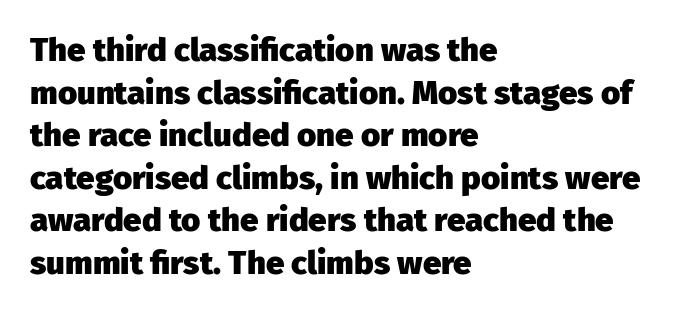
{"serif": "no", "italic": "no", "bold": "yes", "weight": "heavy", "width": "normal", "stroke_contrast": "low", "x_height": "medium", "monospaced": "no", "underline": "no", "align": "left", "line_spacing": "normal", "line_spacing_ratio": 1.29, "letter_spacing": "normal", "letter_spacing_em": 0.0, "glyph_px": 33}
